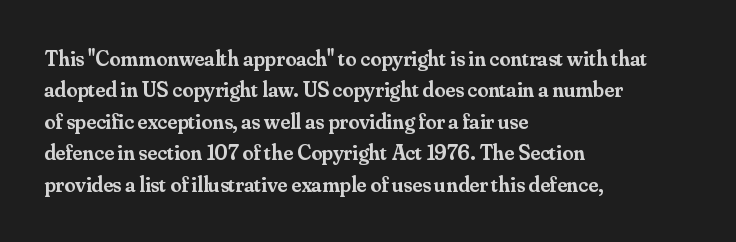
Q: Is the text bold? A: Semi-bold.
Q: Is the text italic (slanted)? A: No, it is upright.
Q: Is the text underlined? A: No.
Q: How is the paragraph aligned? A: Left-aligned.
Q: Is the spacing between letters normal or unusually wide? A: Normal.
Q: Is the spacing between lines tight, normal or loose? A: Normal.
